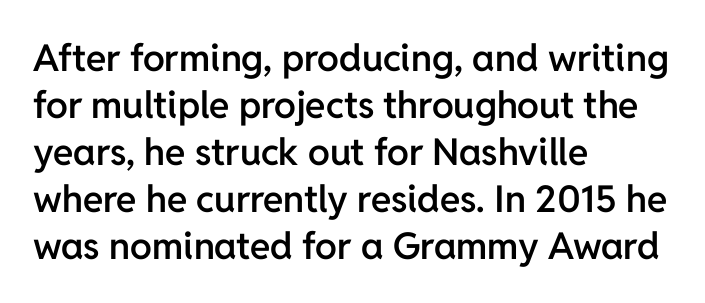
{"serif": "no", "italic": "no", "bold": "semi", "weight": "semibold", "width": "normal", "stroke_contrast": "low", "x_height": "medium", "monospaced": "no", "underline": "no", "align": "left", "line_spacing": "normal", "line_spacing_ratio": 1.27, "letter_spacing": "normal", "letter_spacing_em": 0.0, "glyph_px": 37}
